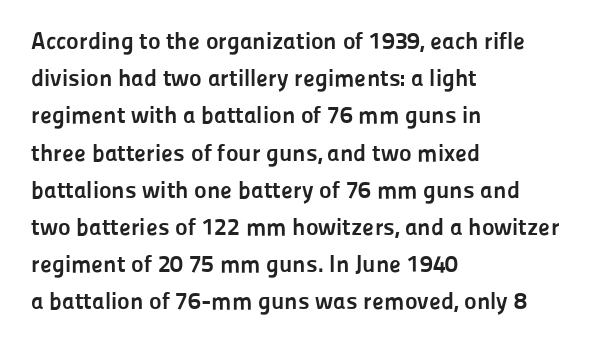
Q: Is the text bold? A: Yes.
Q: Is the text italic (slanted)? A: No, it is upright.
Q: Is the text underlined? A: No.
Q: How is the paragraph aligned? A: Left-aligned.
Q: Is the spacing between letters normal or unusually wide? A: Normal.
Q: Is the spacing between lines tight, normal or loose? A: Normal.
